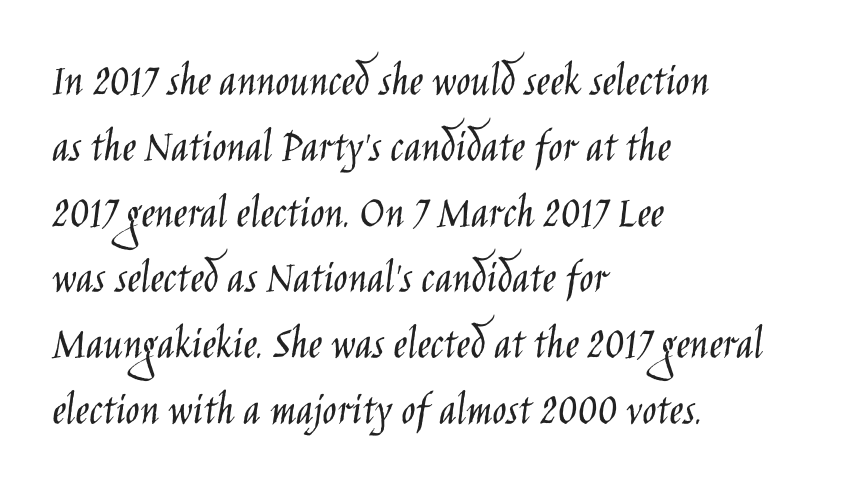
{"serif": "no", "bold": "no", "weight": "light", "width": "condensed", "stroke_contrast": "low", "x_height": "large", "monospaced": "no", "underline": "no", "align": "left", "line_spacing": "normal", "line_spacing_ratio": 1.4, "letter_spacing": "normal", "letter_spacing_em": 0.0, "glyph_px": 47}
